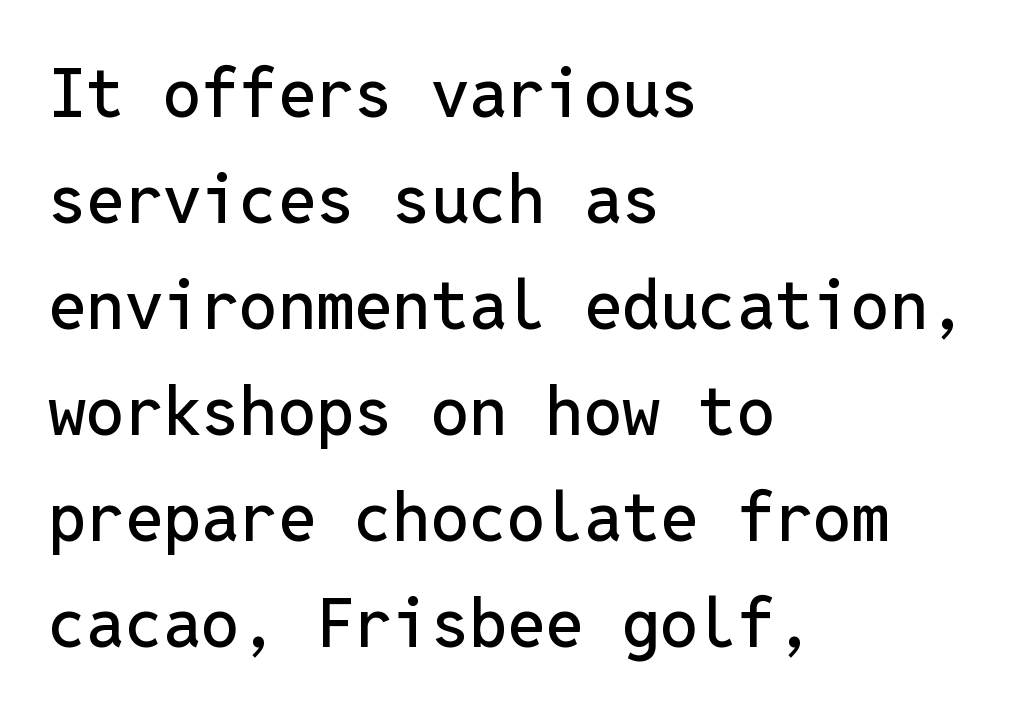
Q: Is the text italic (slanted)? A: No, it is upright.
Q: Is the typeface a serif or a sans-serif typeface? A: Sans-serif.
Q: Is the text underlined? A: No.
Q: How is the paragraph aligned? A: Left-aligned.
Q: Is the spacing between letters normal or unusually wide? A: Normal.
Q: Is the spacing between lines tight, normal or loose? A: Normal.
Q: Width (condensed, normal, or wide)? A: Normal.
Q: Stroke contrast? A: Low.
Q: x-height? A: Medium.
Q: Monospaced? A: Yes.
